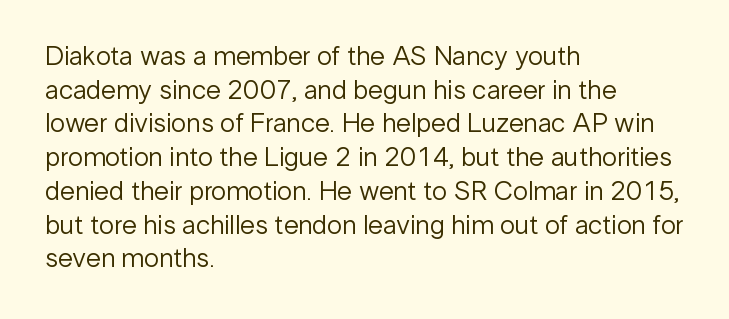
{"italic": "no", "bold": "no", "underline": "no", "align": "left", "line_spacing": "normal", "line_spacing_ratio": 1.25, "letter_spacing": "normal", "letter_spacing_em": 0.0, "glyph_px": 27}
